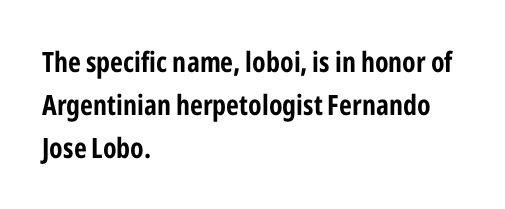
Q: Is the text bold? A: Yes.
Q: Is the text italic (slanted)? A: No, it is upright.
Q: Is the typeface a serif or a sans-serif typeface? A: Sans-serif.
Q: Is the text underlined? A: No.
Q: How is the paragraph aligned? A: Left-aligned.
Q: Is the spacing between letters normal or unusually wide? A: Normal.
Q: Is the spacing between lines tight, normal or loose? A: Normal.
Q: Width (condensed, normal, or wide)? A: Condensed.
Q: Stroke contrast? A: Low.
Q: x-height? A: Medium.
Q: Monospaced? A: No.
